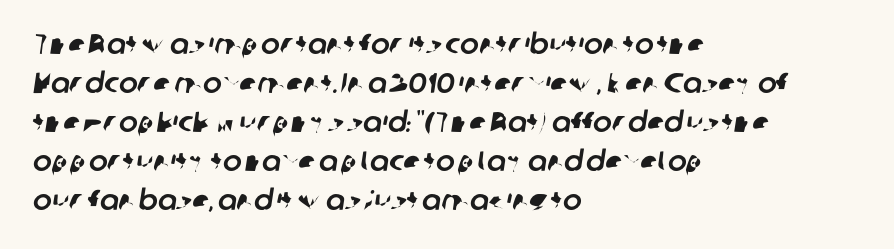
The image shows 28 px sans-serif type; set left-aligned, normal line spacing (1.39x), normal letter spacing, not underlined; low stroke contrast and a medium x-height.
